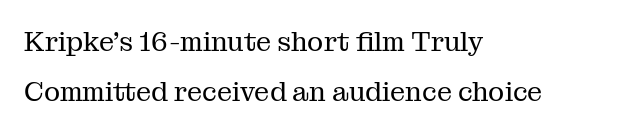
{"italic": "no", "bold": "no", "underline": "no", "align": "left", "line_spacing_ratio": 1.87, "letter_spacing": "normal", "letter_spacing_em": 0.0, "glyph_px": 27}
